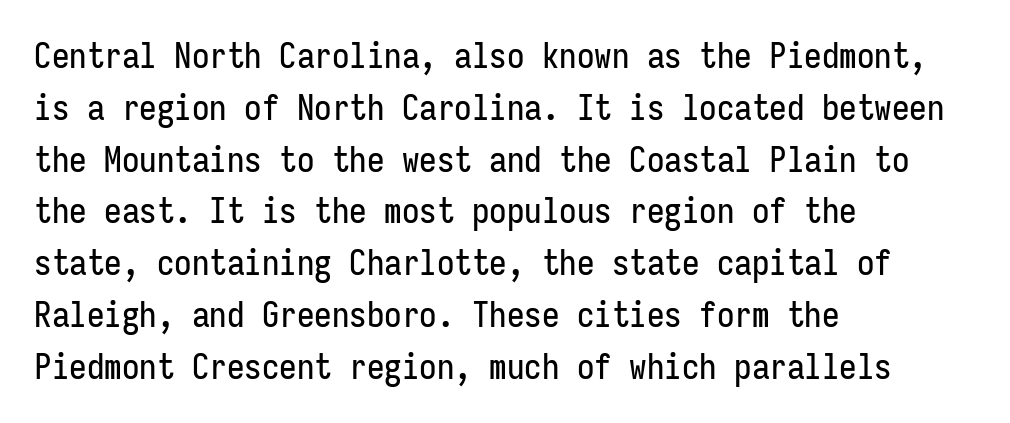
{"serif": "no", "italic": "no", "width": "condensed", "stroke_contrast": "low", "x_height": "medium", "monospaced": "yes", "underline": "no", "align": "left", "line_spacing": "normal", "line_spacing_ratio": 1.48, "letter_spacing": "normal", "letter_spacing_em": 0.0, "glyph_px": 35}
